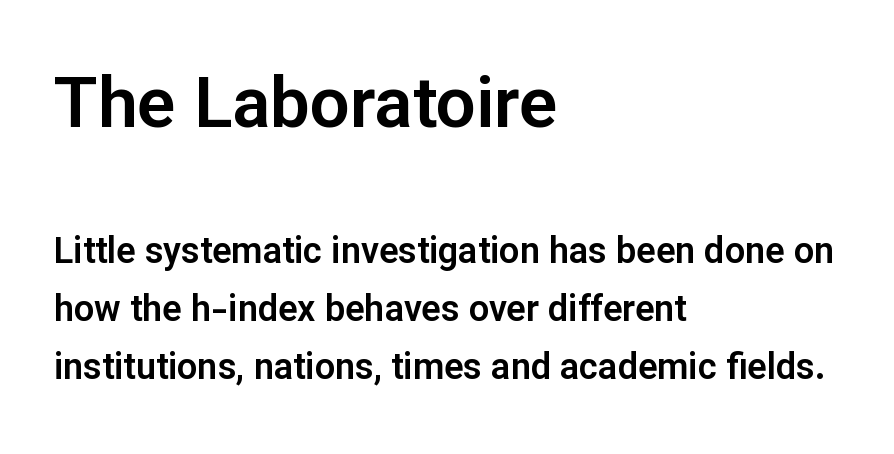
Reading down the block, your eye returns to a fixed left position each line. You can tell it's not italic because the verticals are truly vertical. Check where the strokes stop: nothing finishes them off — pure sans. Normally led — the rows are evenly, conventionally spaced. Is this a fixed-width face? No — the glyphs have proportional, varying widths. Letter spacing: default.
